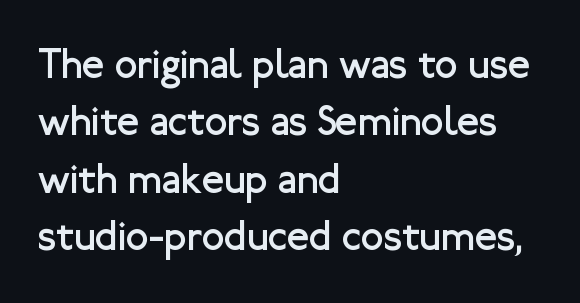
Q: Is the text bold? A: No.
Q: Is the text italic (slanted)? A: No, it is upright.
Q: Is the typeface a serif or a sans-serif typeface? A: Sans-serif.
Q: Is the text underlined? A: No.
Q: How is the paragraph aligned? A: Left-aligned.
Q: Is the spacing between letters normal or unusually wide? A: Normal.
Q: Is the spacing between lines tight, normal or loose? A: Normal.
Q: Width (condensed, normal, or wide)? A: Normal.
Q: Stroke contrast? A: Low.
Q: x-height? A: Medium.
Q: Monospaced? A: No.
